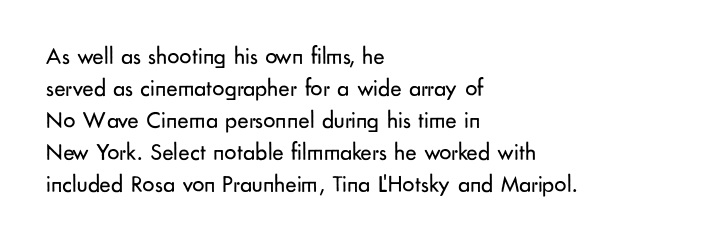
{"italic": "no", "bold": "no", "underline": "no", "align": "left", "line_spacing": "normal", "line_spacing_ratio": 1.33, "letter_spacing": "normal", "letter_spacing_em": 0.0, "glyph_px": 24}
